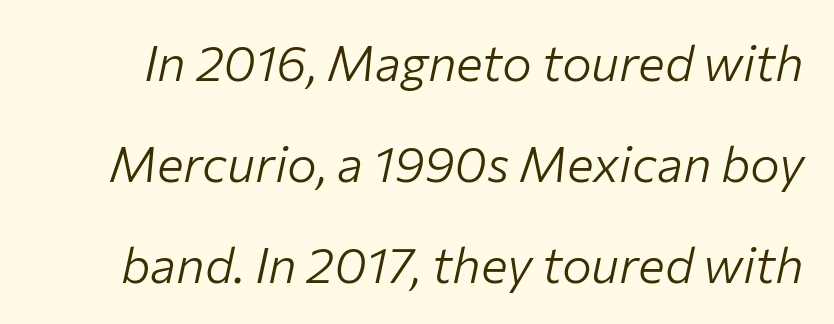
{"italic": "yes", "lean": "right", "slant_degrees": 12, "bold": "no", "weight": "light", "width": "normal", "stroke_contrast": "low", "x_height": "medium", "monospaced": "no", "underline": "no", "line_spacing": "loose", "line_spacing_ratio": 2.02, "letter_spacing": "normal", "letter_spacing_em": 0.0, "glyph_px": 50}
